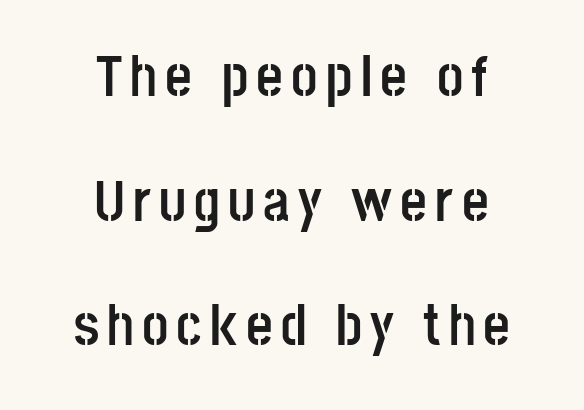
Q: Is the text bold? A: Yes.
Q: Is the text italic (slanted)? A: No, it is upright.
Q: Is the typeface a serif or a sans-serif typeface? A: Sans-serif.
Q: Is the text underlined? A: No.
Q: How is the paragraph aligned? A: Centered.
Q: Is the spacing between lines tight, normal or loose? A: Loose.
Q: Width (condensed, normal, or wide)? A: Condensed.
Q: Stroke contrast? A: Low.
Q: x-height? A: Large.
Q: Monospaced? A: No.
